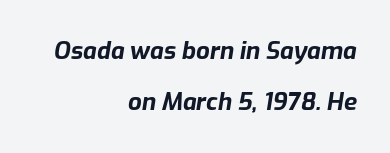
{"italic": "yes", "lean": "right", "slant_degrees": 9, "bold": "yes", "underline": "no", "align": "right", "line_spacing": "loose", "line_spacing_ratio": 2.14, "letter_spacing": "normal", "letter_spacing_em": 0.0, "glyph_px": 24}
